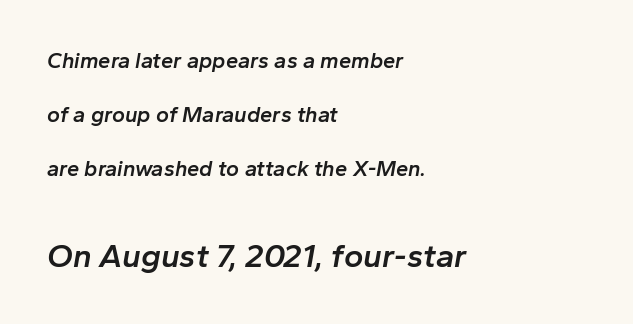
The image shows 33 px semibold type, italic (leaning right); set left-aligned, loose line spacing (2.45x), normal letter spacing, not underlined; the second (bottom) block is 1.5x larger; low stroke contrast and a medium x-height.
